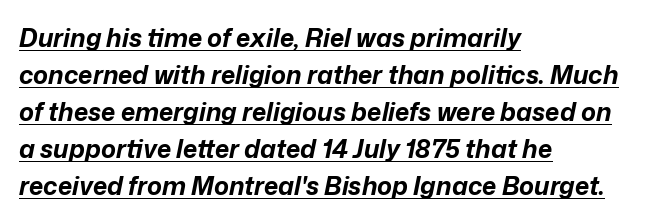
Q: Is the text bold? A: Yes.
Q: Is the text italic (slanted)? A: Yes, it leans right by about 12 degrees.
Q: Is the text underlined? A: Yes.
Q: How is the paragraph aligned? A: Left-aligned.
Q: Is the spacing between letters normal or unusually wide? A: Normal.
Q: Is the spacing between lines tight, normal or loose? A: Normal.
